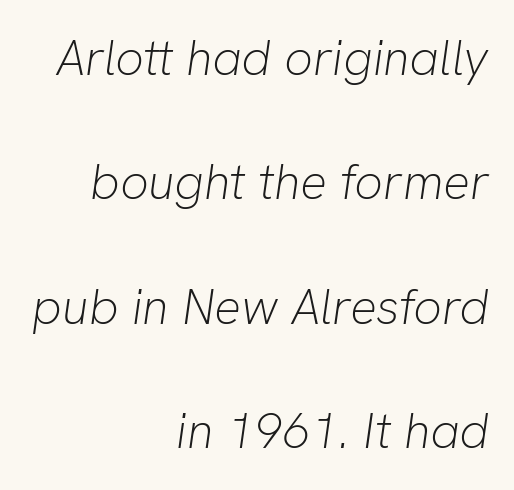
Right-aligned paragraph, ragged on the left. Posture: slanted. Quick note: underline off. No letter is thick-stroked: the sample isn't bold. The rendering uses natural spacing where letterforms have individual widths.
